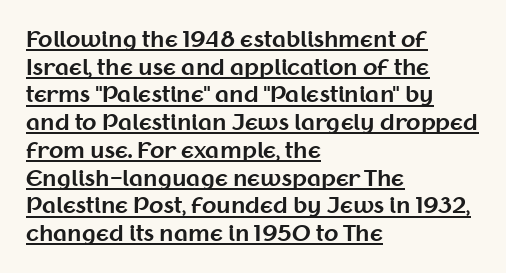
Q: Is the text bold? A: Yes.
Q: Is the text italic (slanted)? A: No, it is upright.
Q: Is the text underlined? A: Yes.
Q: How is the paragraph aligned? A: Left-aligned.
Q: Is the spacing between letters normal or unusually wide? A: Normal.
Q: Is the spacing between lines tight, normal or loose? A: Normal.
